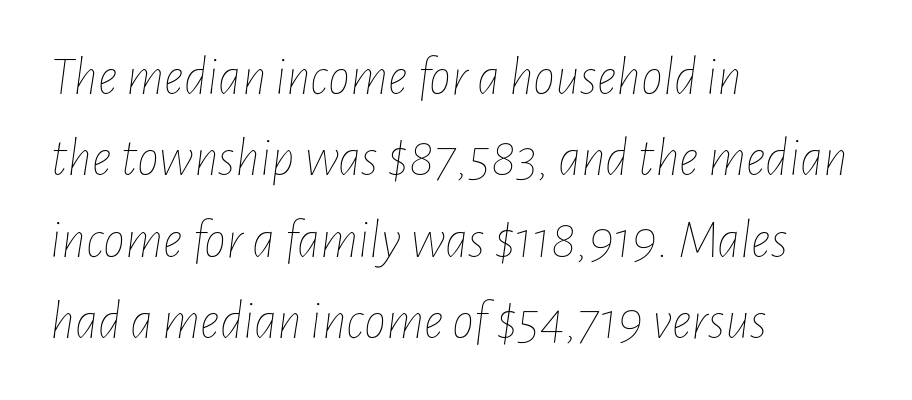
The image shows 55 px thin, condensed type, italic (leaning right); set left-aligned, normal line spacing (1.48x), normal letter spacing, not underlined; low stroke contrast and a medium x-height.
